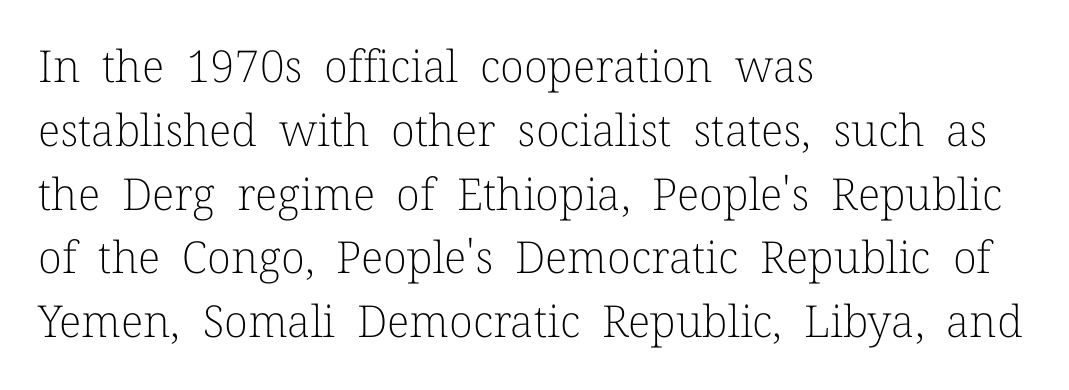
The image shows 44 px light serif type, upright; set left-aligned, normal line spacing (1.45x), normal letter spacing, not underlined; low stroke contrast and a medium x-height.
